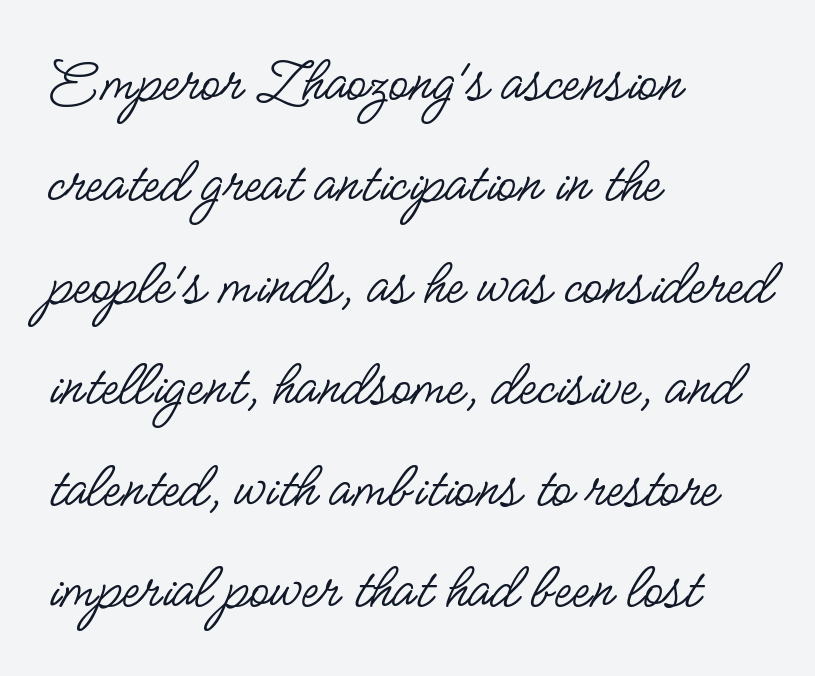
{"serif": "no", "bold": "no", "weight": "regular", "width": "condensed", "stroke_contrast": "low", "x_height": "small", "monospaced": "no", "underline": "no", "align": "left", "line_spacing": "normal", "line_spacing_ratio": 1.56, "letter_spacing": "normal", "letter_spacing_em": 0.0, "glyph_px": 65}
